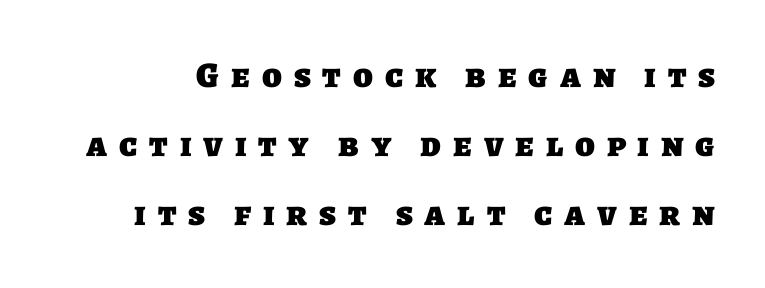
Q: Is the text bold? A: Yes.
Q: Is the typeface a serif or a sans-serif typeface? A: Sans-serif.
Q: Is the text underlined? A: No.
Q: Is the spacing between letters normal or unusually wide? A: Unusually wide.
Q: Is the spacing between lines tight, normal or loose? A: Loose.
Q: Width (condensed, normal, or wide)? A: Normal.
Q: Stroke contrast? A: Low.
Q: x-height? A: Large.
Q: Monospaced? A: No.
